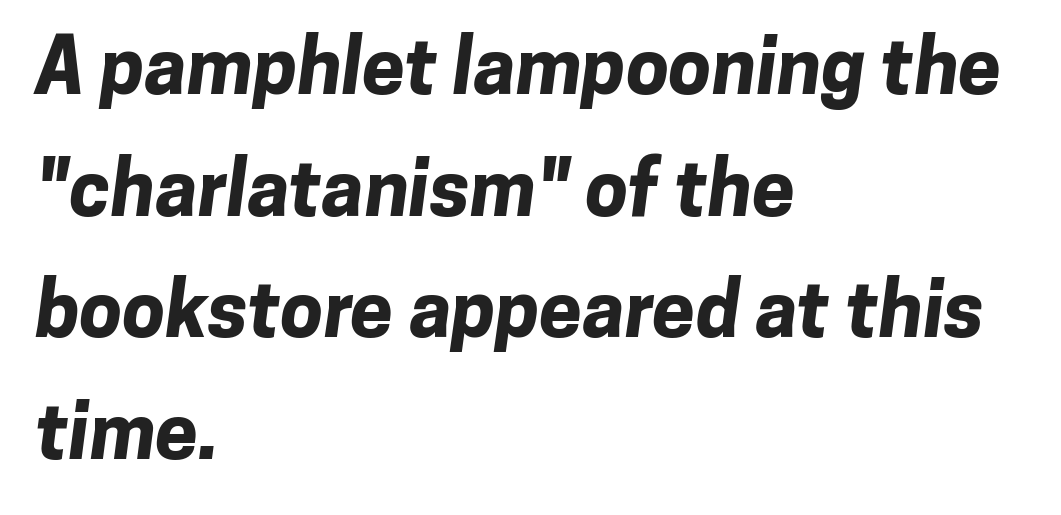
Q: Is the text bold? A: Yes.
Q: Is the typeface a serif or a sans-serif typeface? A: Sans-serif.
Q: Is the text underlined? A: No.
Q: How is the paragraph aligned? A: Left-aligned.
Q: Is the spacing between letters normal or unusually wide? A: Normal.
Q: Is the spacing between lines tight, normal or loose? A: Normal.
Q: Width (condensed, normal, or wide)? A: Normal.
Q: Stroke contrast? A: Low.
Q: x-height? A: Medium.
Q: Monospaced? A: No.
